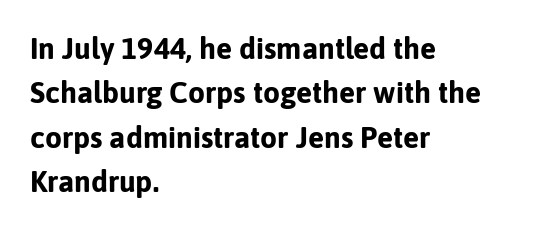
Q: Is the text bold? A: Yes.
Q: Is the text italic (slanted)? A: No, it is upright.
Q: Is the typeface a serif or a sans-serif typeface? A: Sans-serif.
Q: Is the text underlined? A: No.
Q: How is the paragraph aligned? A: Left-aligned.
Q: Is the spacing between letters normal or unusually wide? A: Normal.
Q: Is the spacing between lines tight, normal or loose? A: Normal.
Q: Width (condensed, normal, or wide)? A: Normal.
Q: Stroke contrast? A: Low.
Q: x-height? A: Medium.
Q: Monospaced? A: No.
